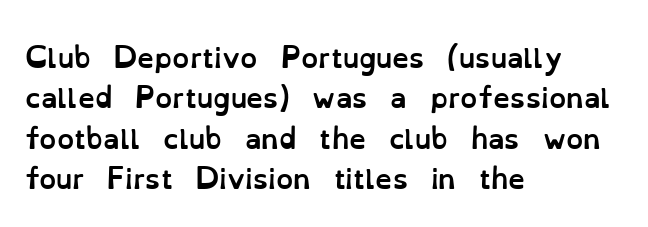
Q: Is the text bold? A: Yes.
Q: Is the text italic (slanted)? A: No, it is upright.
Q: Is the text underlined? A: No.
Q: How is the paragraph aligned? A: Left-aligned.
Q: Is the spacing between letters normal or unusually wide? A: Normal.
Q: Is the spacing between lines tight, normal or loose? A: Normal.
